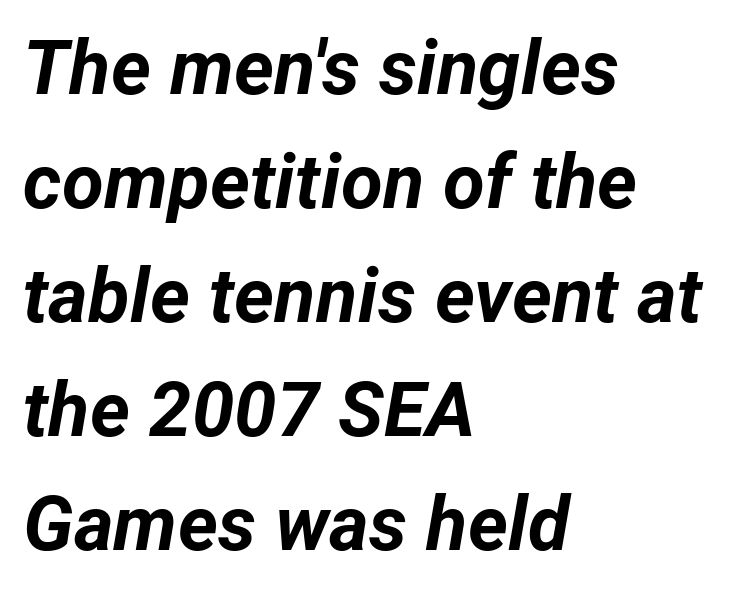
Q: Is the text bold? A: Yes.
Q: Is the text italic (slanted)? A: Yes, it leans right by about 12 degrees.
Q: Is the text underlined? A: No.
Q: How is the paragraph aligned? A: Left-aligned.
Q: Is the spacing between letters normal or unusually wide? A: Normal.
Q: Is the spacing between lines tight, normal or loose? A: Normal.
Q: Width (condensed, normal, or wide)? A: Normal.
Q: Stroke contrast? A: Low.
Q: x-height? A: Medium.
Q: Monospaced? A: No.
